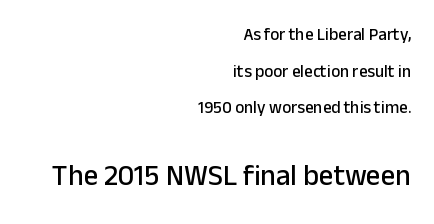
{"serif": "no", "italic": "no", "width": "normal", "stroke_contrast": "low", "x_height": "medium", "monospaced": "no", "underline": "no", "align": "right", "line_spacing": "loose", "line_spacing_ratio": 2.15, "letter_spacing": "normal", "letter_spacing_em": 0.0, "larger_block": "second", "size_ratio": 1.71, "glyph_px": 29}
